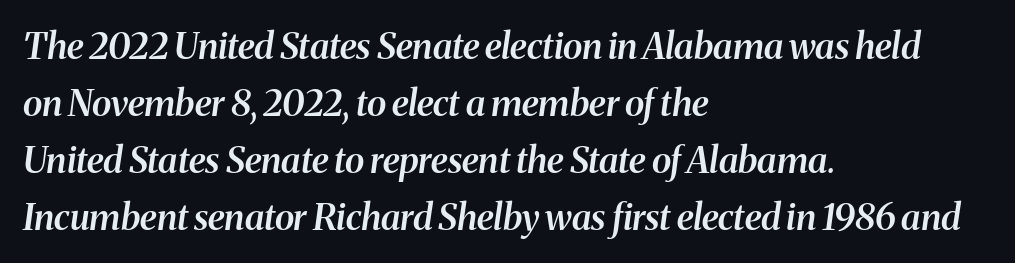
Q: Is the text bold? A: Semi-bold.
Q: Is the text italic (slanted)? A: Yes, it leans right by about 8 degrees.
Q: Is the typeface a serif or a sans-serif typeface? A: Serif.
Q: Is the text underlined? A: No.
Q: How is the paragraph aligned? A: Left-aligned.
Q: Is the spacing between letters normal or unusually wide? A: Normal.
Q: Is the spacing between lines tight, normal or loose? A: Normal.
Q: Width (condensed, normal, or wide)? A: Normal.
Q: Stroke contrast? A: Medium.
Q: x-height? A: Medium.
Q: Monospaced? A: No.
